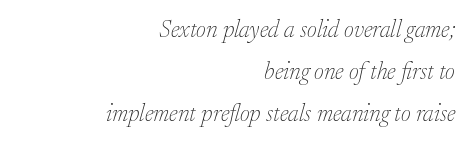
There's an unmistakable incline to the writing here. Compared with a typical body face, this is equally light or lighter still. The tracking reads as untouched default to a designer's eye. Casual observation: everything's shoved over to the right.
